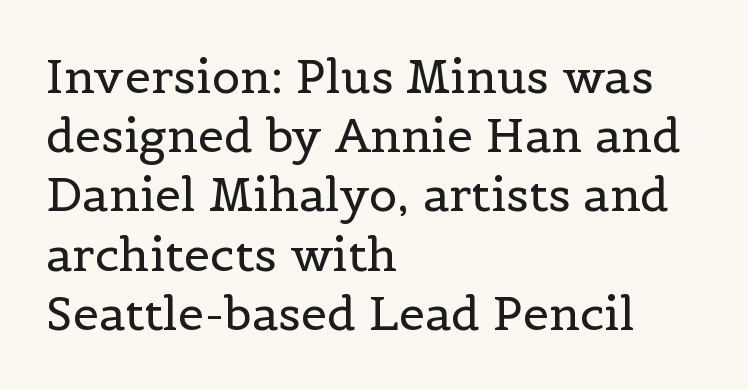
Notice how the stems are strictly vertical — no italics here. Here the designer chose a conventional face with non-uniform glyph widths. Is there much room between lines? A standard amount, neither cramped nor airy. Visually the block forms a straight wall on the left and a jagged coastline on the right. What kind of face is this? One with serifs.
